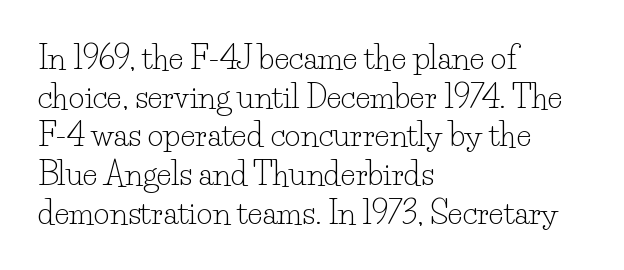
How are the letters spaced? Ordinarily, with no added tracking. Is this a heavy cut? Hardly; it is regular or lighter. These lines are rendered in a variable-pitch font. Which margin do the lines hug? The left one — the right edge is uneven.
